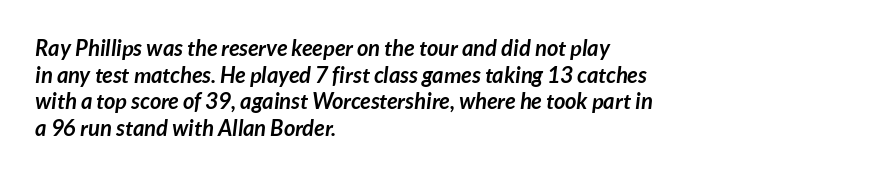
The image shows 22 px bold type; set left-aligned, line spacing 1.21x, normal letter spacing, not underlined.
